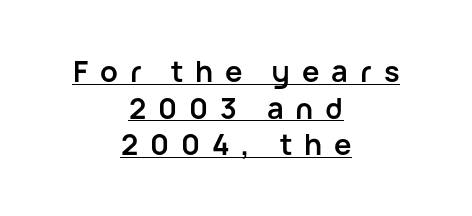
Q: Is the text bold? A: Yes.
Q: Is the text italic (slanted)? A: No, it is upright.
Q: Is the typeface a serif or a sans-serif typeface? A: Sans-serif.
Q: Is the text underlined? A: Yes.
Q: How is the paragraph aligned? A: Centered.
Q: Is the spacing between letters normal or unusually wide? A: Unusually wide.
Q: Is the spacing between lines tight, normal or loose? A: Normal.
Q: Width (condensed, normal, or wide)? A: Normal.
Q: Stroke contrast? A: Low.
Q: x-height? A: Medium.
Q: Monospaced? A: No.
